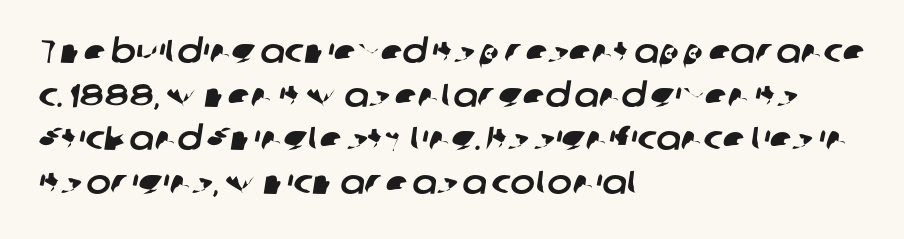
The image shows 33 px sans-serif type; set left-aligned, normal line spacing (1.32x), normal letter spacing, not underlined; low stroke contrast and a medium x-height.
